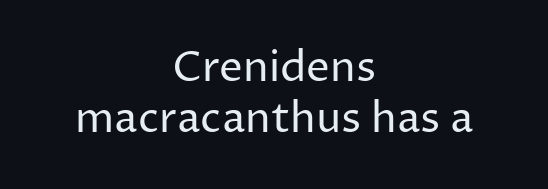
The image shows 42 px regular-weight sans-serif type, upright; set centered, line spacing 1.21x, normal letter spacing, not underlined; low stroke contrast and a medium x-height.
